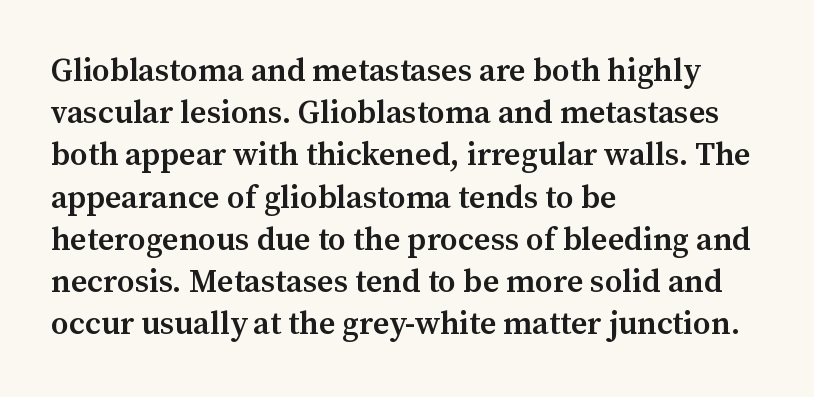
{"serif": "yes", "italic": "no", "bold": "semi", "weight": "semibold", "width": "normal", "stroke_contrast": "medium", "x_height": "medium", "monospaced": "no", "underline": "no", "align": "left", "line_spacing": "normal", "line_spacing_ratio": 1.32, "letter_spacing": "normal", "letter_spacing_em": 0.0, "glyph_px": 32}
